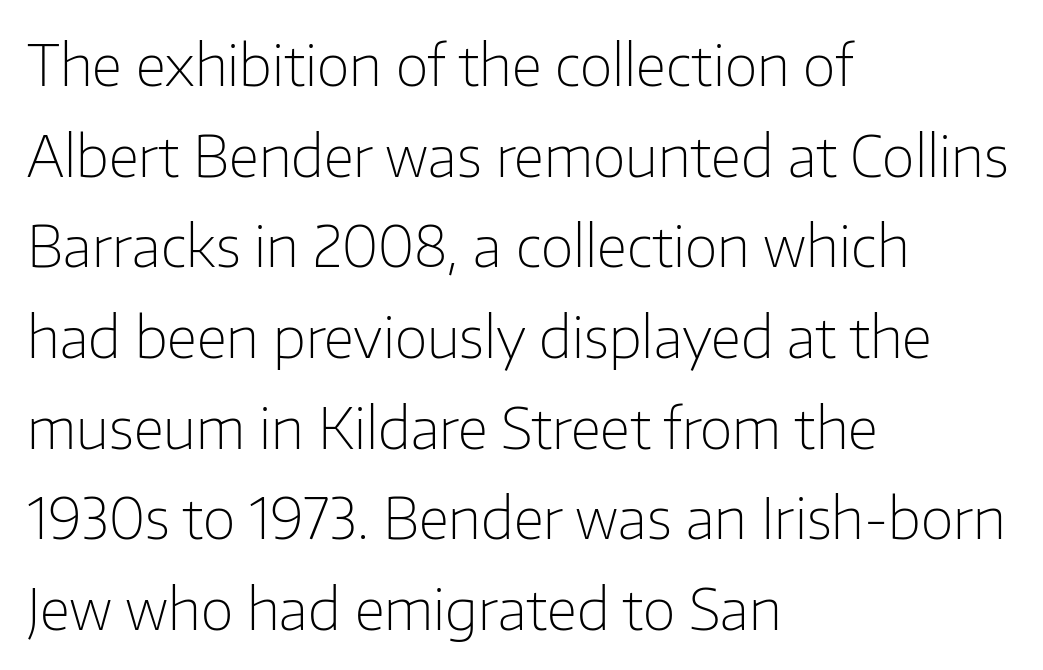
Typographically, this falls in the sans-serif category. Vertical strokes here are truly vertical. Nobody touched the tracking dial on this one. Proportional: the letters do not fall into vertical columns. Each new line begins a customary step beneath the previous one. Caption: multi-line text, flush left, ragged right.
